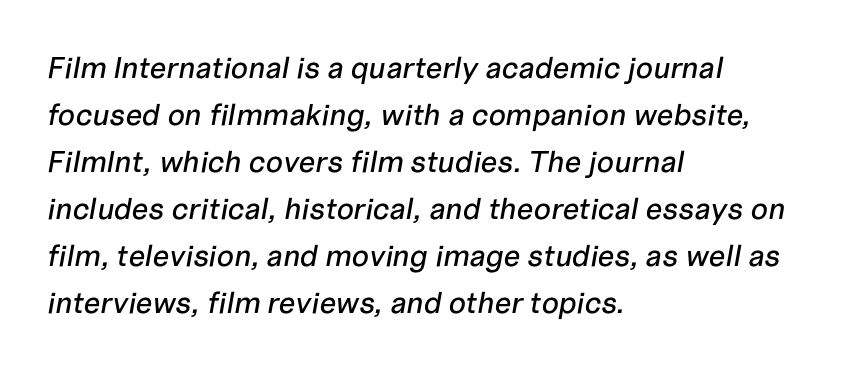
A typesetter would mark this as italic. Alignment: flush left. Do the characters align in a grid? No, the font is proportional. Normally led — the rows are evenly, conventionally spaced.
